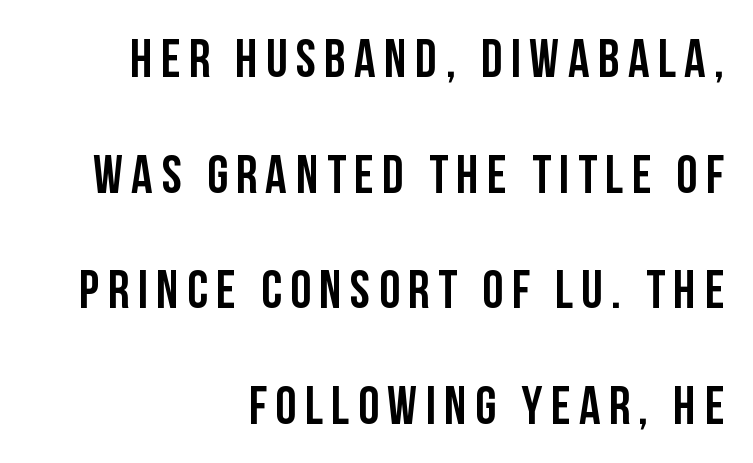
The image shows 53 px condensed sans-serif type, upright; set right-aligned, loose line spacing (2.18x), not underlined; low stroke contrast and a large x-height.
